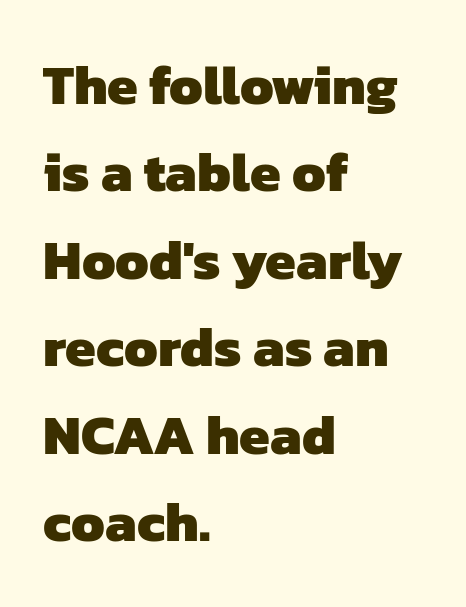
This sample uses plain, unmodified letter spacing. Set as a true bold cut, around the 700 mark. This sample keeps an unexceptional amount of space between lines. Where is the straight margin? On the left. This sample has the flowing, uneven cadence of proportional lettering. In terms of letterform style, serifs are entirely absent.
